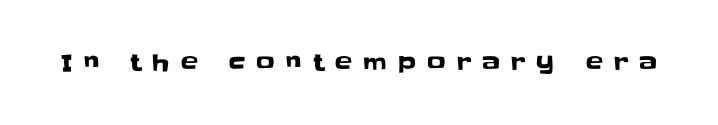
{"italic": "no", "underline": "no", "letter_spacing": "wide", "letter_spacing_em": 0.48, "glyph_px": 23}
